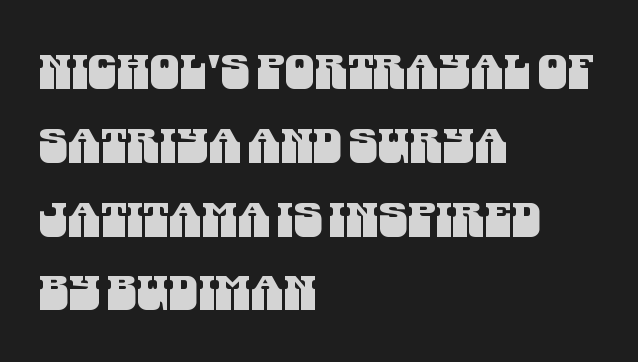
Interline gaps are of average width in this sample. Is this a fixed-width face? No — the glyphs have proportional, varying widths. Stroke terminals: plain, sans-serif. Typeset ragged right — the left edge is the straight one. What stands out about the letter spacing? Nothing — it is the standard amount. Any mark beneath the type? The region is blank.
